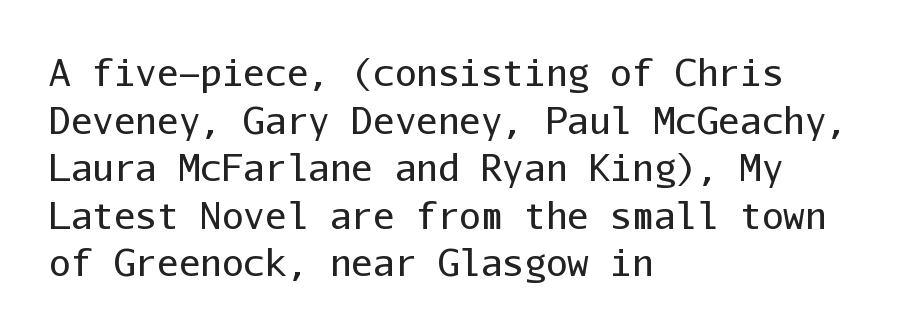
The image shows 36 px regular-weight sans-serif type, upright, monospaced; set left-aligned, normal line spacing (1.32x), normal letter spacing, not underlined; low stroke contrast and a medium x-height.
